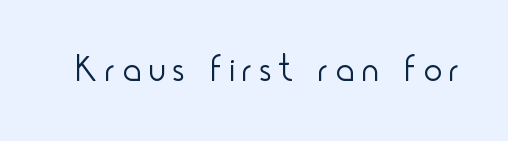
The baseline area is clear. The strokes are not fattened; the text isn't bold. Character widths vary here, with narrow letters taking less room than wide ones. A typesetter would mark this as roman, not italic.
